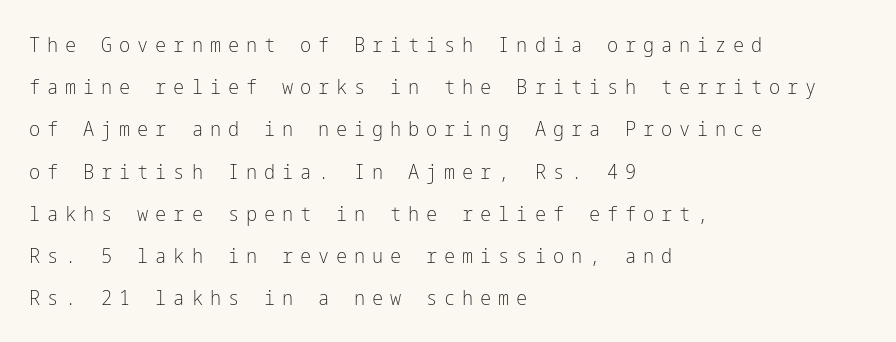
Leading is clearly above the norm, producing a sparse column. Plain, unruled lines of type. Quick note: not italic, upright. Is the block centered? No — it sits flush against the left margin. Stem width sits at or under what a default text font uses. Caption: expanded tracking, letters set apart.
